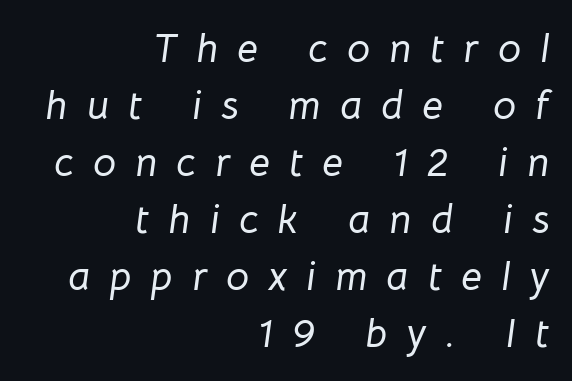
The image shows 41 px text type, italic (leaning right); set right-aligned, normal line spacing (1.39x), unusually wide letter spacing (+0.47 em), not underlined; low stroke contrast and a medium x-height.
